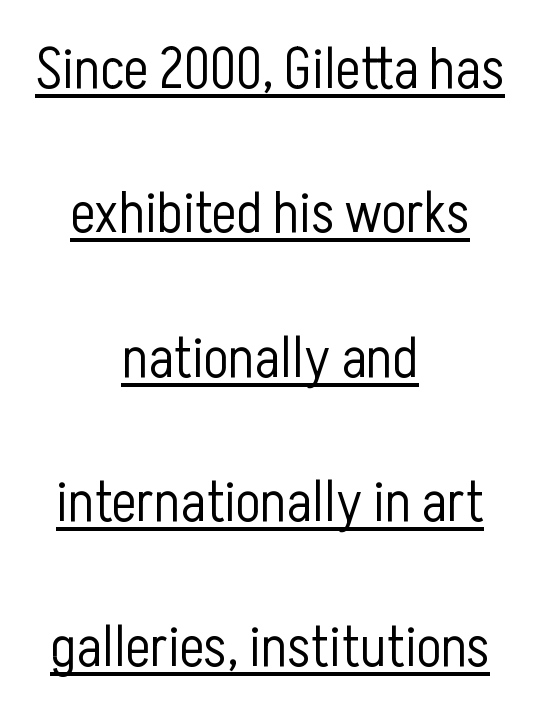
Classification — sans serif. This is underlined copy, the kind a proofreader might mark for attention. The specimen reads as upright at a glance. This sample has the flowing, uneven cadence of proportional lettering. These lines are centered, leaving both edges ragged. Vertical spacing — loose.
